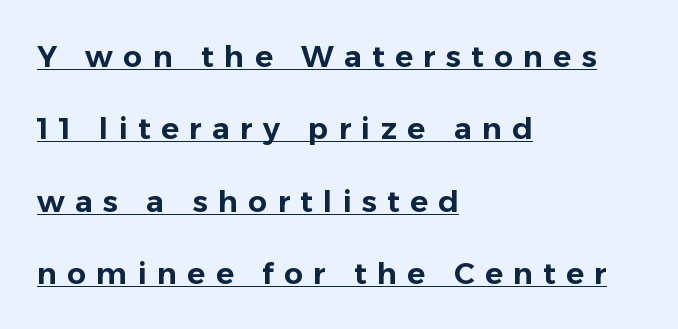
The image shows 30 px sans-serif type, upright; set left-aligned, loose line spacing (2.41x), unusually wide letter spacing (+0.34 em), underlined; low stroke contrast and a medium x-height.
